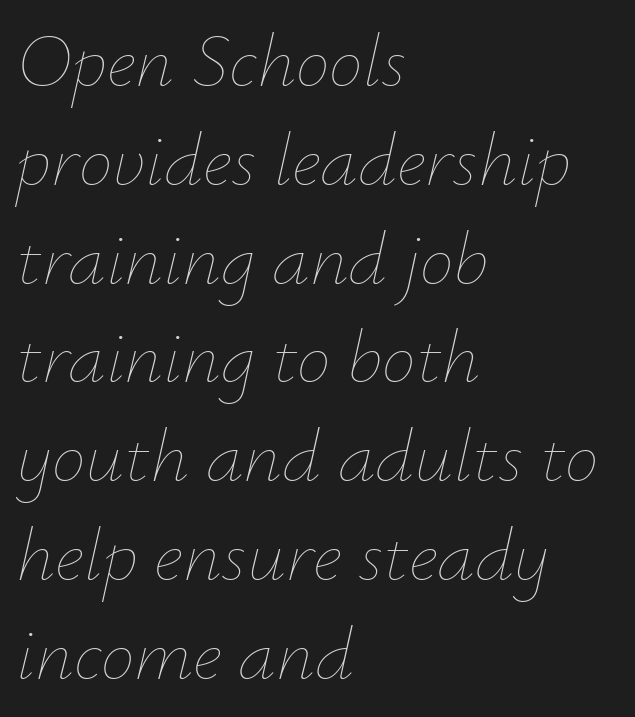
{"italic": "yes", "lean": "right", "slant_degrees": 12, "bold": "no", "weight": "thin", "width": "normal", "stroke_contrast": "low", "x_height": "small", "monospaced": "no", "underline": "no", "align": "left", "line_spacing": "normal", "line_spacing_ratio": 1.3, "letter_spacing": "normal", "letter_spacing_em": 0.0, "glyph_px": 76}
